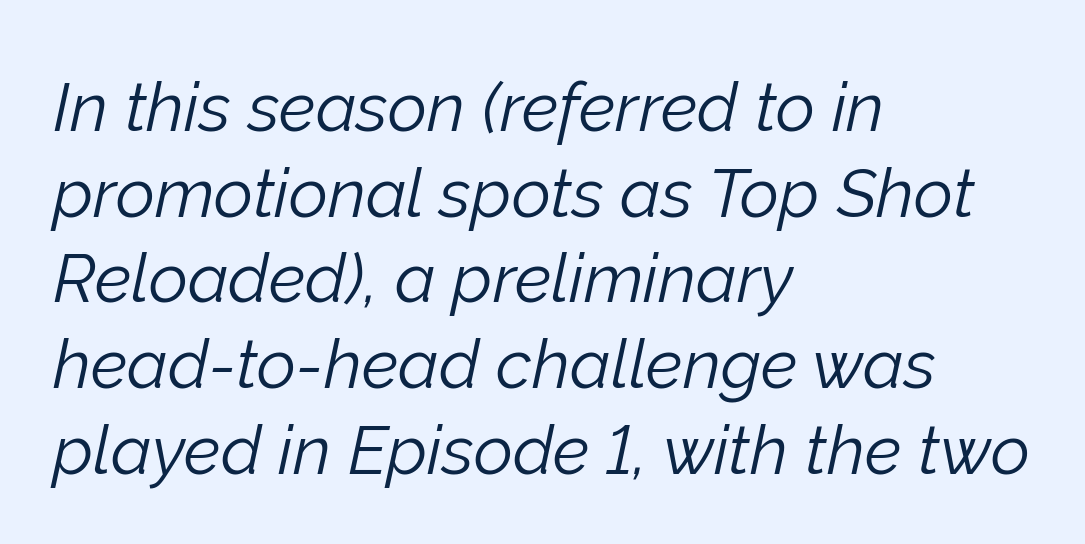
Notice how descenders clear the ascenders below comfortably — that's standard leading. The axis of the letterforms is tilted away from vertical. The face used here is proportionally spaced, like ordinary book or web type. Stems here are at most as thick as an everyday book face. The zone under the glyphs is completely vacant.
